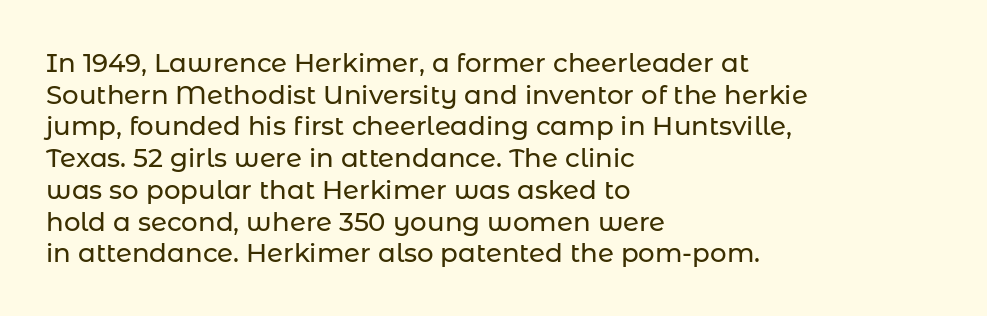
The lettering stays uniformly vertical, giving the passage a roman look. The baseline area is clear. The setting favours the left margin, as ordinary paragraphs usually do. These lines keep a tight, regular rhythm from letter to letter.
